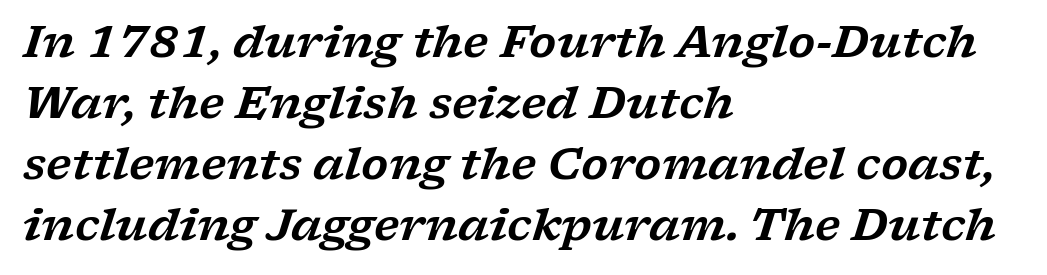
The image shows 44 px wide serif type, italic (leaning right); set left-aligned, normal line spacing (1.39x), normal letter spacing, not underlined; low stroke contrast and a medium x-height.
